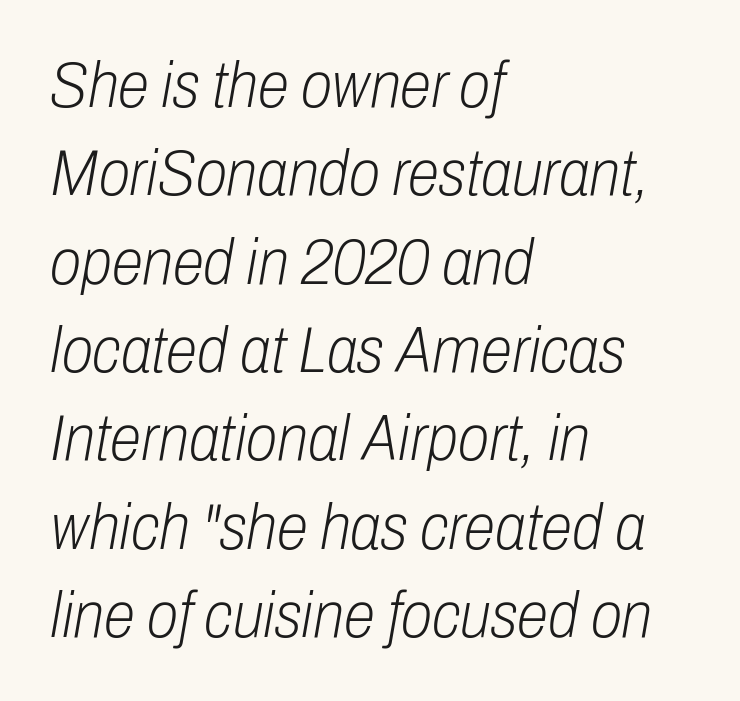
Q: Is the text bold? A: No.
Q: Is the text italic (slanted)? A: Yes, it leans right by about 10 degrees.
Q: Is the text underlined? A: No.
Q: How is the paragraph aligned? A: Left-aligned.
Q: Is the spacing between letters normal or unusually wide? A: Normal.
Q: Is the spacing between lines tight, normal or loose? A: Normal.
Q: Width (condensed, normal, or wide)? A: Condensed.
Q: Stroke contrast? A: Low.
Q: x-height? A: Medium.
Q: Monospaced? A: No.
